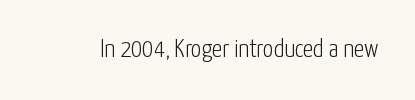
The image shows 26 px text type, upright; set normal letter spacing, not underlined.
